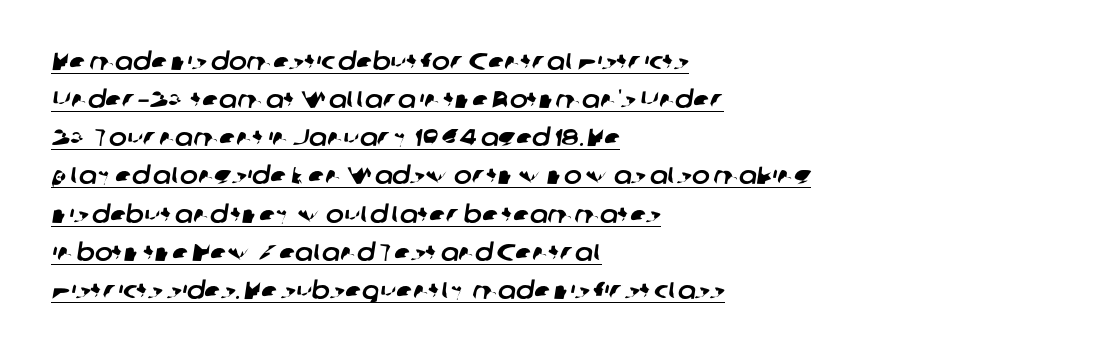
The image shows 24 px text type; set left-aligned, normal line spacing (1.59x), normal letter spacing, underlined.
